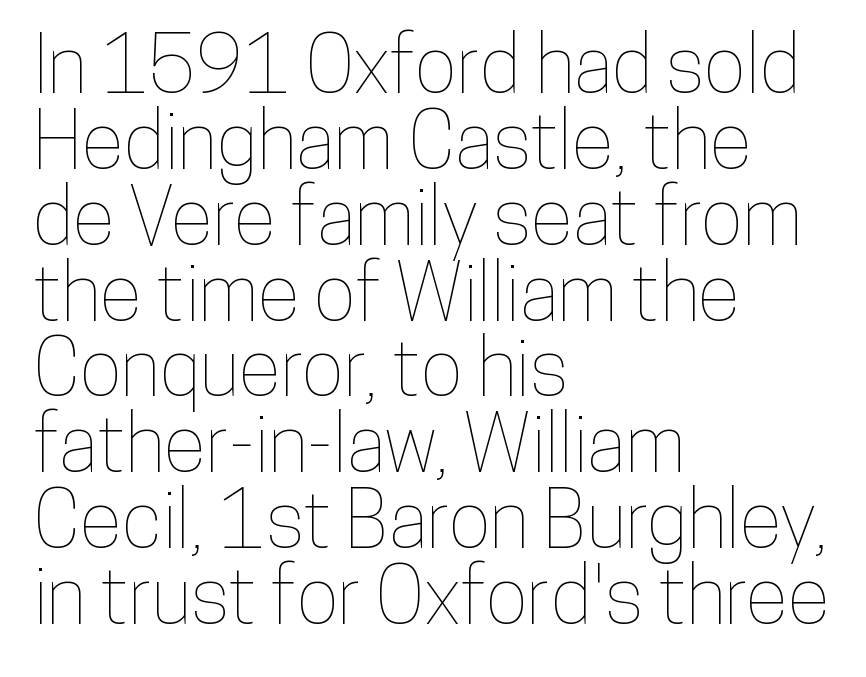
The image shows 79 px condensed type, upright; set left-aligned, tight line spacing (0.96x), normal letter spacing, not underlined; low stroke contrast and a medium x-height.
